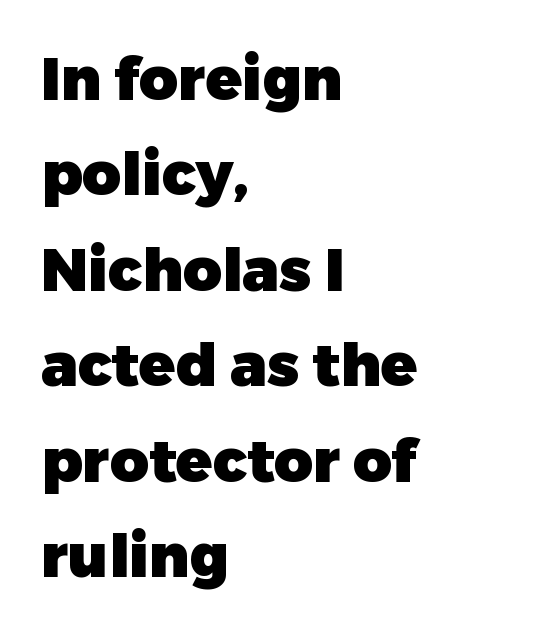
The image shows 60 px heavy sans-serif type, upright; set left-aligned, normal line spacing (1.59x), normal letter spacing, not underlined; low stroke contrast and a medium x-height.
